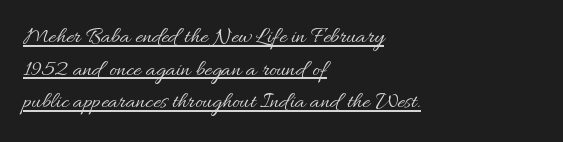
The image shows 23 px text type; set left-aligned, normal line spacing (1.42x), normal letter spacing, underlined.
